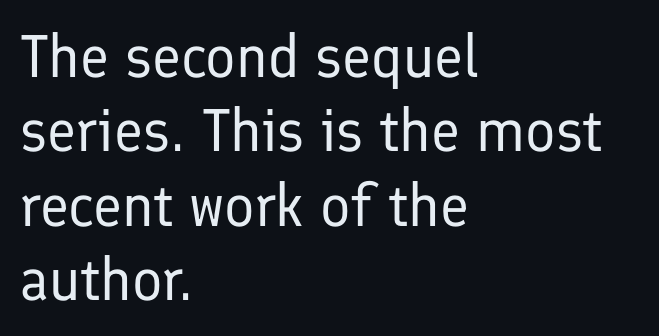
Q: Is the text bold? A: No.
Q: Is the text italic (slanted)? A: No, it is upright.
Q: Is the typeface a serif or a sans-serif typeface? A: Sans-serif.
Q: Is the text underlined? A: No.
Q: How is the paragraph aligned? A: Left-aligned.
Q: Is the spacing between letters normal or unusually wide? A: Normal.
Q: Width (condensed, normal, or wide)? A: Normal.
Q: Stroke contrast? A: Low.
Q: x-height? A: Medium.
Q: Monospaced? A: No.
